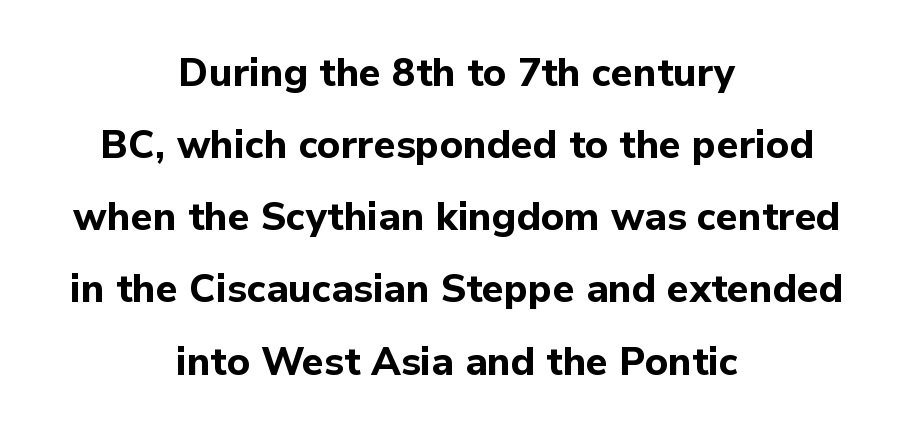
{"serif": "no", "italic": "no", "bold": "yes", "weight": "bold", "width": "normal", "stroke_contrast": "low", "x_height": "medium", "monospaced": "no", "underline": "no", "align": "center", "line_spacing_ratio": 1.85, "letter_spacing": "normal", "letter_spacing_em": 0.0, "glyph_px": 39}
